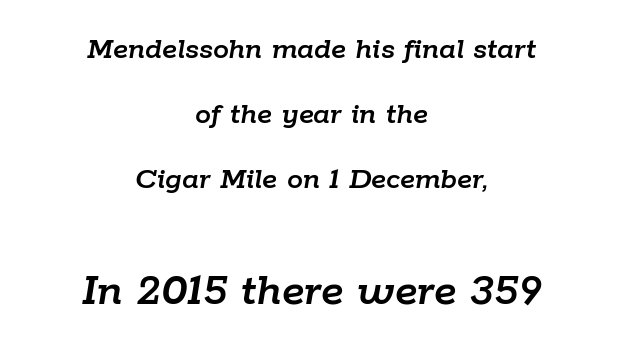
The area under the type is left untouched. Emphasis-style slanted type is in use. Reading down the column, the eye jumps a long way to each next line. Look at the tracking — it's just the regular setting, nothing added. The lines are quadded center.
